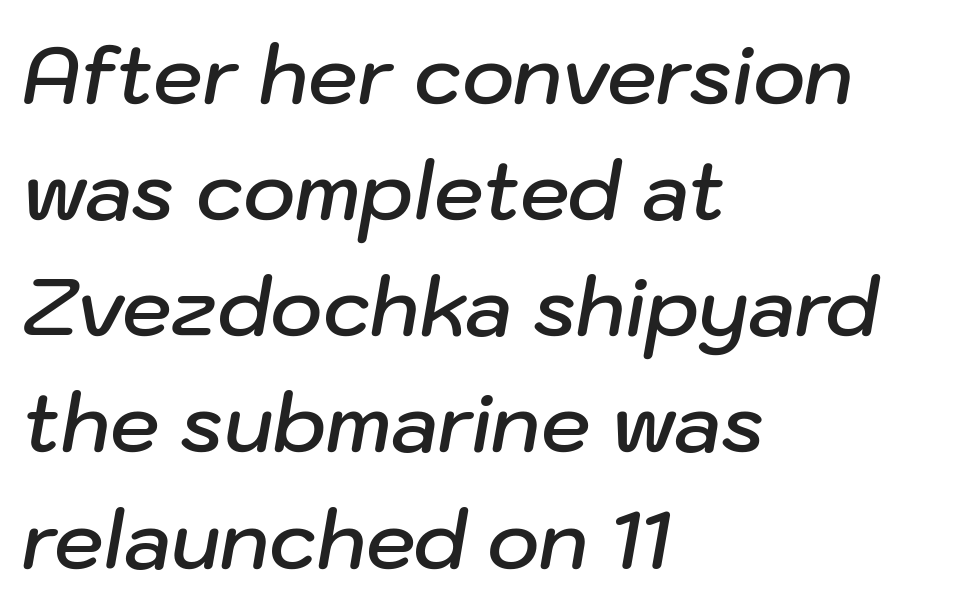
Q: Is the text bold? A: Semi-bold.
Q: Is the text italic (slanted)? A: Yes, it leans right by about 10 degrees.
Q: Is the text underlined? A: No.
Q: How is the paragraph aligned? A: Left-aligned.
Q: Is the spacing between letters normal or unusually wide? A: Normal.
Q: Is the spacing between lines tight, normal or loose? A: Normal.
Q: Width (condensed, normal, or wide)? A: Normal.
Q: Stroke contrast? A: Low.
Q: x-height? A: Medium.
Q: Monospaced? A: No.
